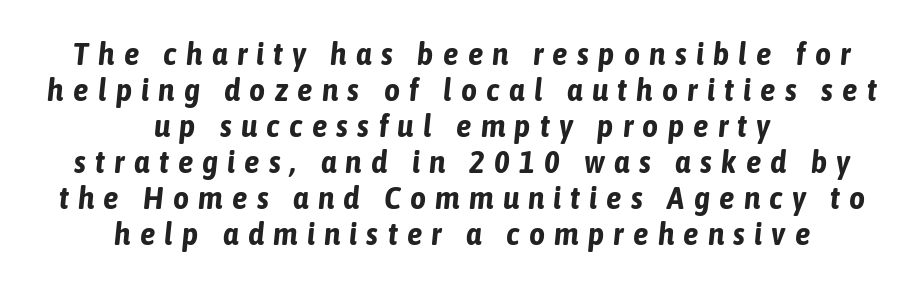
The image shows 31 px bold, condensed type, italic (leaning right); set centered, line spacing 1.16x, unusually wide letter spacing (+0.3 em), not underlined; low stroke contrast and a medium x-height.
